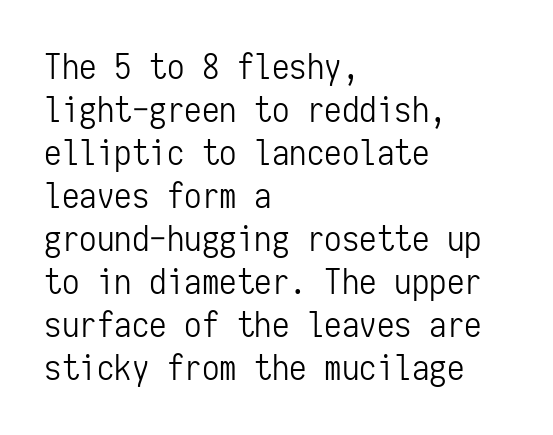
Q: Is the text bold? A: No.
Q: Is the text italic (slanted)? A: No, it is upright.
Q: Is the typeface a serif or a sans-serif typeface? A: Sans-serif.
Q: Is the text underlined? A: No.
Q: How is the paragraph aligned? A: Left-aligned.
Q: Is the spacing between letters normal or unusually wide? A: Normal.
Q: Width (condensed, normal, or wide)? A: Condensed.
Q: Stroke contrast? A: Low.
Q: x-height? A: Medium.
Q: Monospaced? A: Yes.
